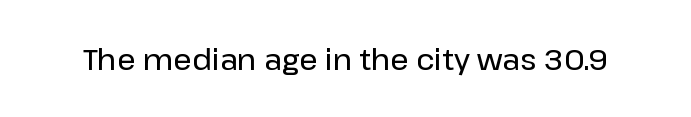
Q: Is the text italic (slanted)? A: No, it is upright.
Q: Is the typeface a serif or a sans-serif typeface? A: Sans-serif.
Q: Is the text underlined? A: No.
Q: Is the spacing between letters normal or unusually wide? A: Normal.
Q: Width (condensed, normal, or wide)? A: Normal.
Q: Stroke contrast? A: Low.
Q: x-height? A: Medium.
Q: Monospaced? A: No.
